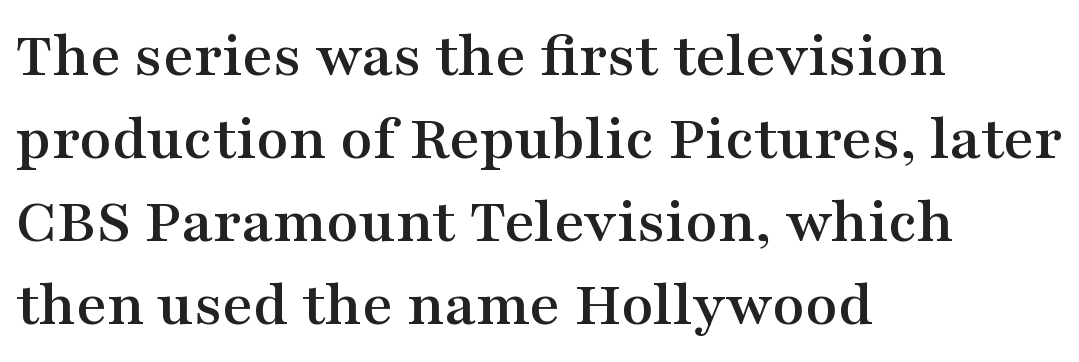
Q: Is the text italic (slanted)? A: No, it is upright.
Q: Is the typeface a serif or a sans-serif typeface? A: Serif.
Q: Is the text underlined? A: No.
Q: How is the paragraph aligned? A: Left-aligned.
Q: Is the spacing between letters normal or unusually wide? A: Normal.
Q: Is the spacing between lines tight, normal or loose? A: Normal.
Q: Width (condensed, normal, or wide)? A: Wide.
Q: Stroke contrast? A: Medium.
Q: x-height? A: Medium.
Q: Monospaced? A: No.
